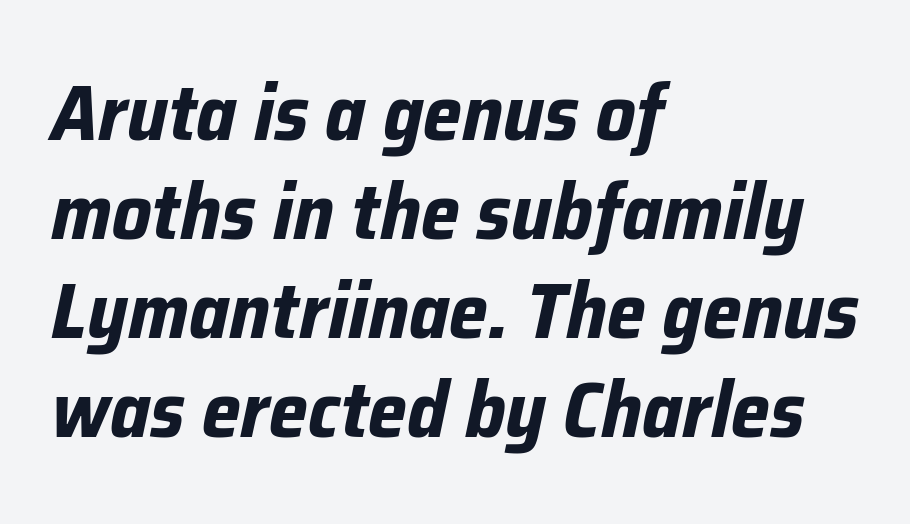
The image shows 78 px bold type, italic (leaning right); set left-aligned, normal line spacing (1.27x), normal letter spacing, not underlined; low stroke contrast and a medium x-height.
